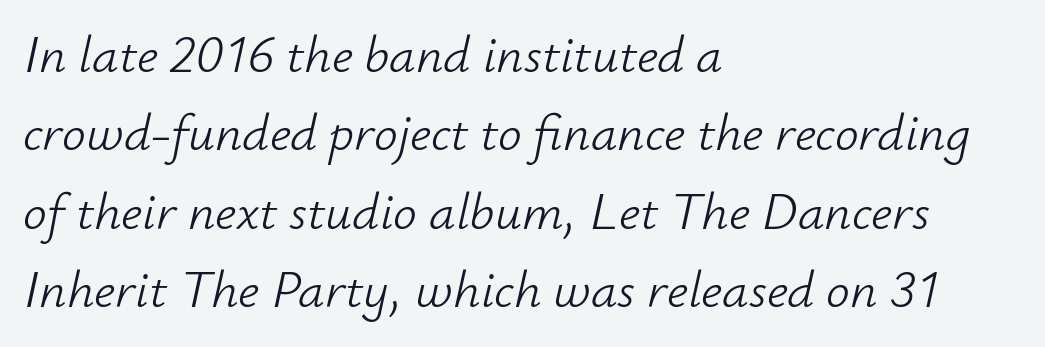
Q: Is the text bold? A: No.
Q: Is the text italic (slanted)? A: Yes, it leans right by about 12 degrees.
Q: Is the text underlined? A: No.
Q: How is the paragraph aligned? A: Left-aligned.
Q: Is the spacing between letters normal or unusually wide? A: Normal.
Q: Is the spacing between lines tight, normal or loose? A: Normal.
Q: Width (condensed, normal, or wide)? A: Normal.
Q: Stroke contrast? A: Low.
Q: x-height? A: Small.
Q: Monospaced? A: No.
